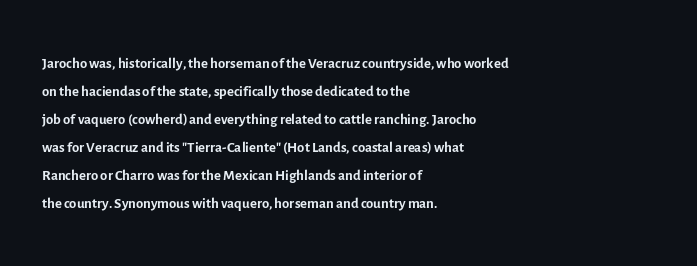
The paragraph has a hard left edge and a soft right edge. Rows of type keep a routine distance in the vertical direction. The letters sit at their default tracking, neither squeezed nor spread. Posture: vertical.
